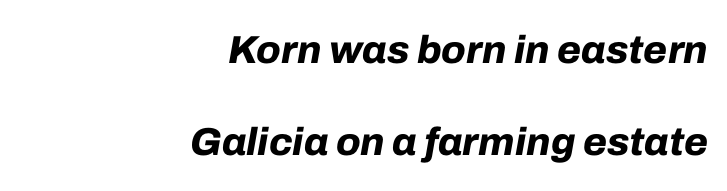
Here the designer chose a conventional face with non-uniform glyph widths. Right-aligned paragraph, ragged on the left. An italicized treatment has been applied to the whole sample. The line texture is even and compact thanks to regular tracking.
